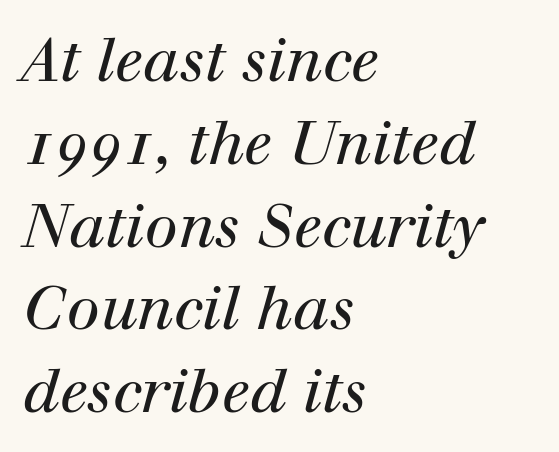
{"serif": "yes", "italic": "yes", "lean": "right", "slant_degrees": 12, "bold": "no", "weight": "regular", "width": "normal", "stroke_contrast": "high", "x_height": "medium", "monospaced": "no", "underline": "no", "align": "left", "line_spacing": "normal", "line_spacing_ratio": 1.38, "letter_spacing": "normal", "letter_spacing_em": 0.0, "glyph_px": 60}
